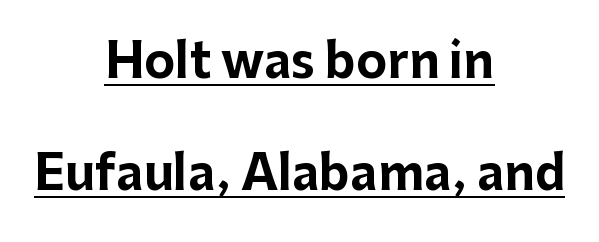
The image shows 47 px bold sans-serif type, upright; set centered, loose line spacing (2.38x), normal letter spacing, underlined; low stroke contrast and a medium x-height.
